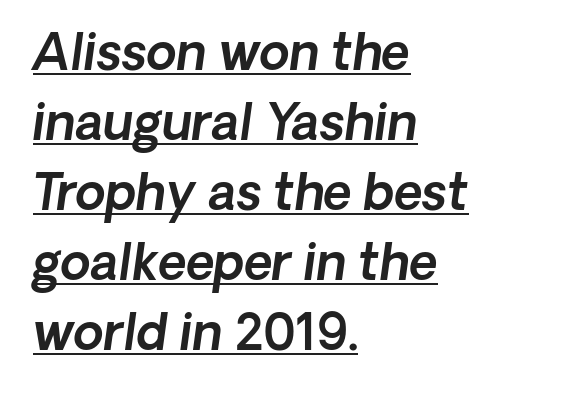
Q: Is the text italic (slanted)? A: Yes, it leans right by about 8 degrees.
Q: Is the text underlined? A: Yes.
Q: How is the paragraph aligned? A: Left-aligned.
Q: Is the spacing between letters normal or unusually wide? A: Normal.
Q: Is the spacing between lines tight, normal or loose? A: Normal.
Q: Width (condensed, normal, or wide)? A: Normal.
Q: x-height? A: Medium.
Q: Monospaced? A: No.
